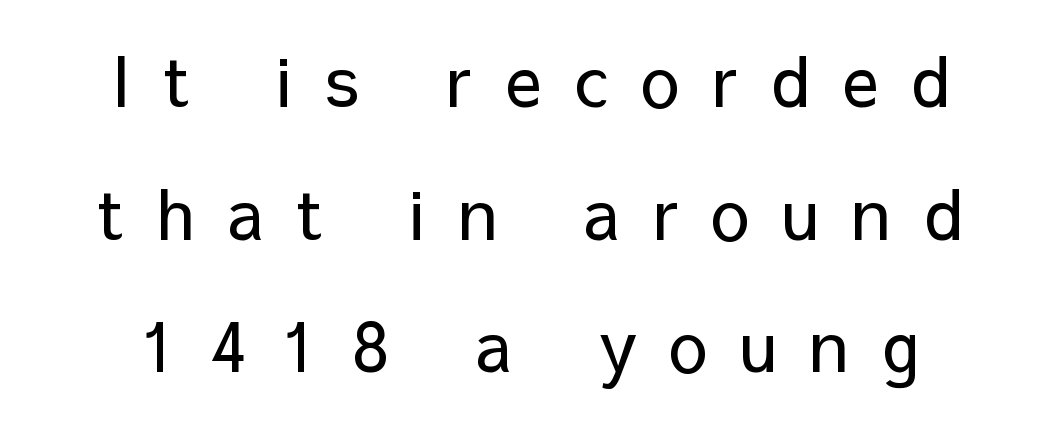
Q: Is the text bold? A: No.
Q: Is the text italic (slanted)? A: No, it is upright.
Q: Is the typeface a serif or a sans-serif typeface? A: Sans-serif.
Q: Is the text underlined? A: No.
Q: How is the paragraph aligned? A: Centered.
Q: Is the spacing between letters normal or unusually wide? A: Unusually wide.
Q: Is the spacing between lines tight, normal or loose? A: Loose.
Q: Width (condensed, normal, or wide)? A: Normal.
Q: Stroke contrast? A: Low.
Q: x-height? A: Medium.
Q: Monospaced? A: No.
